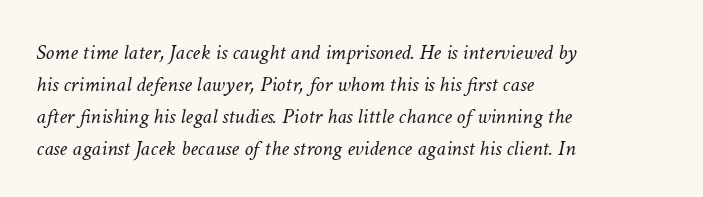
{"italic": "yes", "lean": "right", "slant_degrees": 11, "bold": "no", "underline": "no", "align": "left", "line_spacing": "normal", "line_spacing_ratio": 1.45, "letter_spacing": "normal", "letter_spacing_em": 0.0, "glyph_px": 22}
